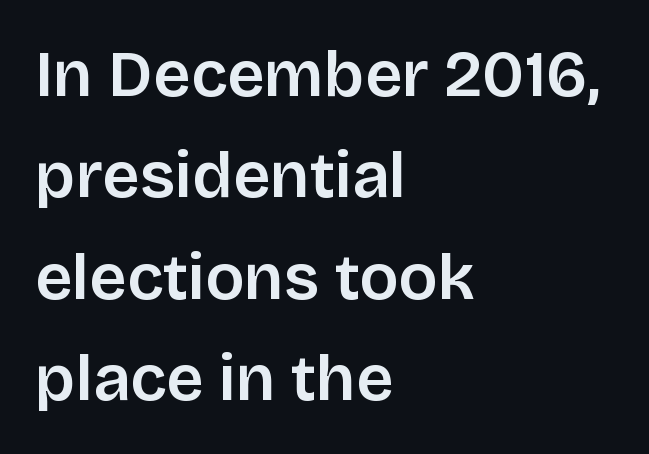
{"serif": "no", "italic": "no", "width": "normal", "stroke_contrast": "low", "x_height": "large", "monospaced": "no", "underline": "no", "align": "left", "line_spacing": "normal", "line_spacing_ratio": 1.56, "letter_spacing": "normal", "letter_spacing_em": 0.0, "glyph_px": 65}
